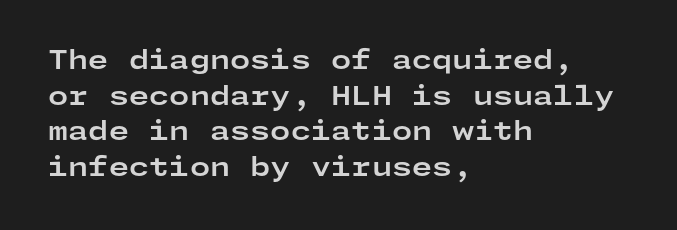
The image shows 26 px bold type, upright; set left-aligned, normal line spacing (1.37x), normal letter spacing, not underlined.
